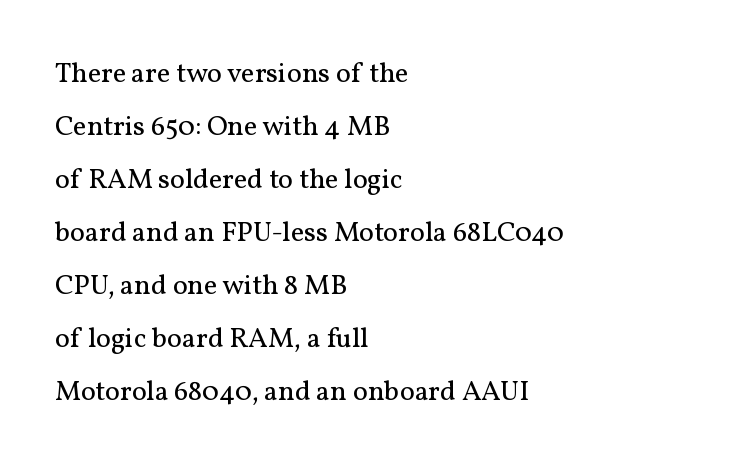
Q: Is the text bold? A: No.
Q: Is the text italic (slanted)? A: No, it is upright.
Q: Is the typeface a serif or a sans-serif typeface? A: Serif.
Q: Is the text underlined? A: No.
Q: How is the paragraph aligned? A: Left-aligned.
Q: Is the spacing between letters normal or unusually wide? A: Normal.
Q: Width (condensed, normal, or wide)? A: Normal.
Q: Stroke contrast? A: Medium.
Q: x-height? A: Medium.
Q: Monospaced? A: No.
